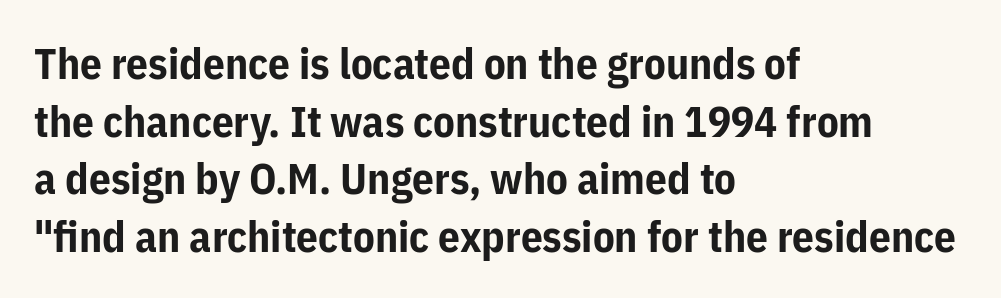
A typesetter would call this proportional, since set widths differ per character. The lines are quadded left. What stands out about the letter spacing? Nothing — it is the standard amount. Regarding serifs, this sample does without them.
